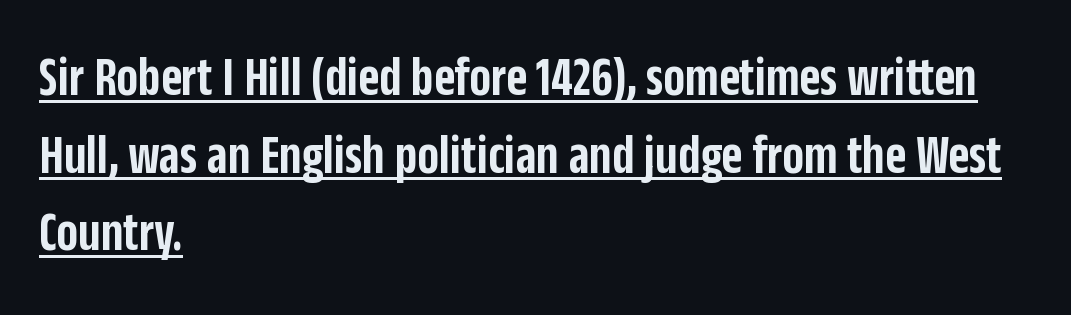
Q: Is the text bold? A: Semi-bold.
Q: Is the text italic (slanted)? A: No, it is upright.
Q: Is the typeface a serif or a sans-serif typeface? A: Sans-serif.
Q: Is the text underlined? A: Yes.
Q: How is the paragraph aligned? A: Left-aligned.
Q: Is the spacing between letters normal or unusually wide? A: Normal.
Q: Is the spacing between lines tight, normal or loose? A: Normal.
Q: Width (condensed, normal, or wide)? A: Condensed.
Q: Stroke contrast? A: Low.
Q: x-height? A: Large.
Q: Monospaced? A: No.
